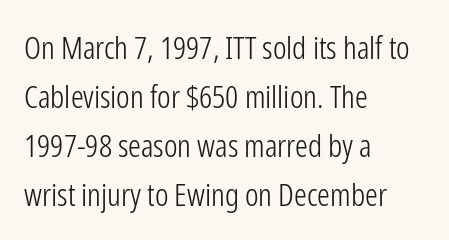
{"serif": "no", "italic": "no", "bold": "no", "weight": "light", "width": "condensed", "stroke_contrast": "low", "x_height": "medium", "monospaced": "no", "underline": "no", "align": "left", "line_spacing": "normal", "line_spacing_ratio": 1.53, "letter_spacing": "normal", "letter_spacing_em": 0.0, "glyph_px": 32}
